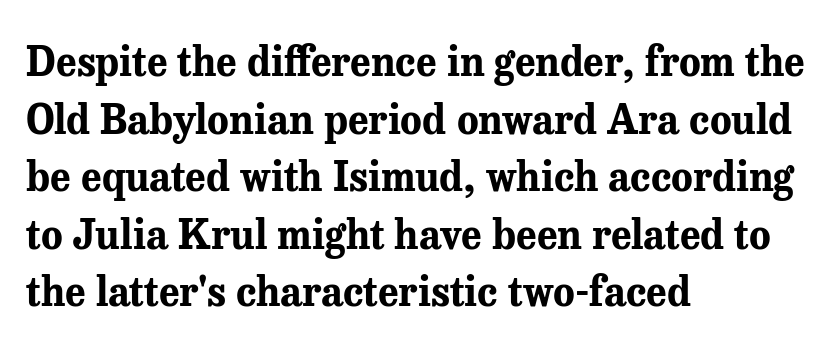
The image shows 40 px bold serif type, upright; set left-aligned, normal line spacing (1.44x), normal letter spacing, not underlined; medium stroke contrast and a medium x-height.
